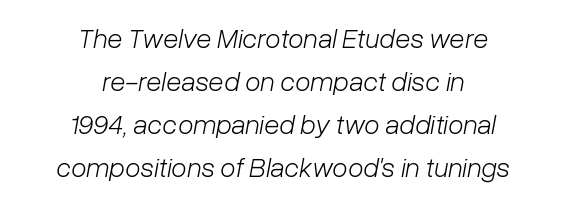
The image shows 28 px light type, italic (leaning right); set centered, normal line spacing (1.53x), normal letter spacing, not underlined; low stroke contrast and a medium x-height.
